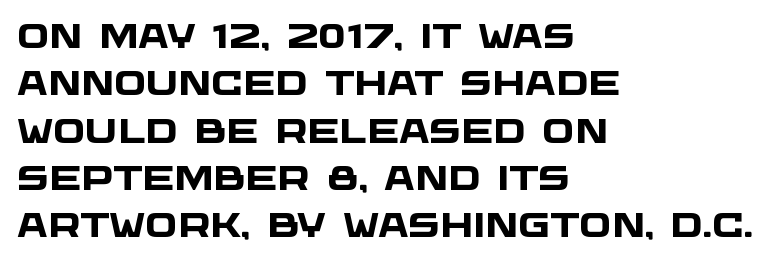
The image shows 34 px heavy, wide sans-serif type; set left-aligned, normal line spacing (1.39x), normal letter spacing, not underlined; low stroke contrast and a large x-height.
